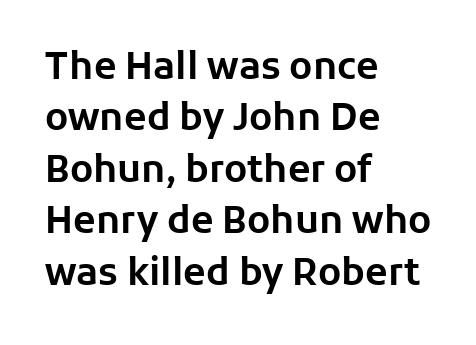
{"serif": "no", "italic": "no", "width": "normal", "stroke_contrast": "low", "x_height": "medium", "monospaced": "no", "underline": "no", "align": "left", "line_spacing": "normal", "line_spacing_ratio": 1.39, "letter_spacing": "normal", "letter_spacing_em": 0.0, "glyph_px": 37}
